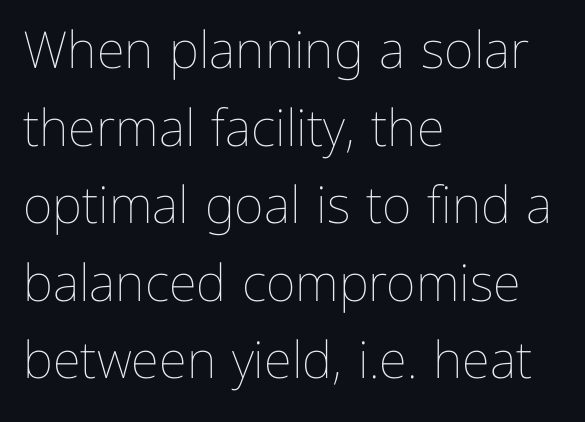
The image shows 51 px thin type, upright; set left-aligned, normal line spacing (1.52x), normal letter spacing, not underlined; low stroke contrast and a medium x-height.
